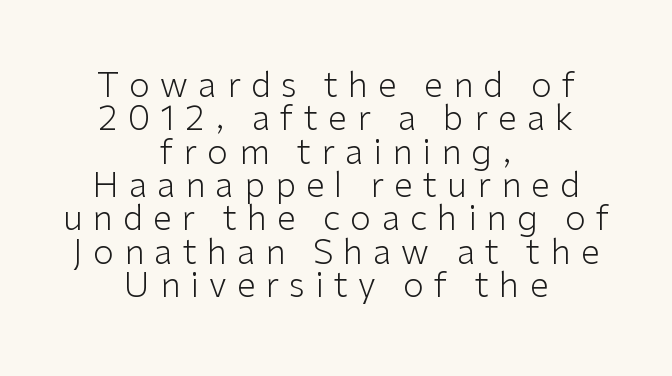
Q: Is the text bold? A: No.
Q: Is the text italic (slanted)? A: No, it is upright.
Q: Is the typeface a serif or a sans-serif typeface? A: Sans-serif.
Q: Is the text underlined? A: No.
Q: How is the paragraph aligned? A: Centered.
Q: Is the spacing between letters normal or unusually wide? A: Unusually wide.
Q: Is the spacing between lines tight, normal or loose? A: Tight.
Q: Width (condensed, normal, or wide)? A: Normal.
Q: Stroke contrast? A: Low.
Q: x-height? A: Medium.
Q: Monospaced? A: No.
